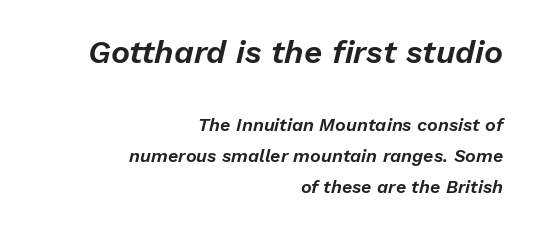
{"italic": "yes", "lean": "right", "slant_degrees": 13, "width": "normal", "stroke_contrast": "low", "x_height": "medium", "monospaced": "no", "underline": "no", "align": "right", "line_spacing_ratio": 1.73, "letter_spacing": "normal", "letter_spacing_em": 0.0, "larger_block": "first", "size_ratio": 1.78, "glyph_px": 32}
